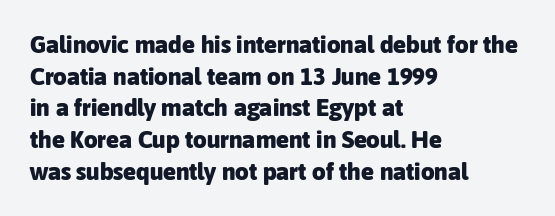
The image shows 24 px bold type, upright; set left-aligned, normal line spacing (1.32x), normal letter spacing, not underlined.
